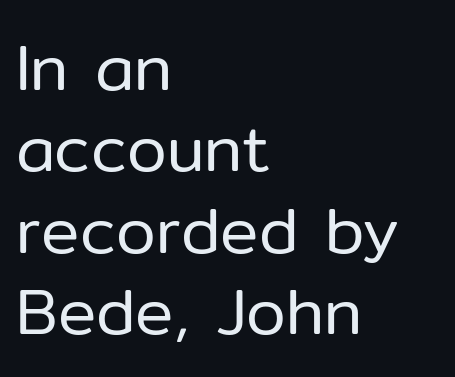
The image shows 64 px regular-weight sans-serif type, upright; set left-aligned, normal line spacing (1.27x), normal letter spacing, not underlined; low stroke contrast and a medium x-height.
